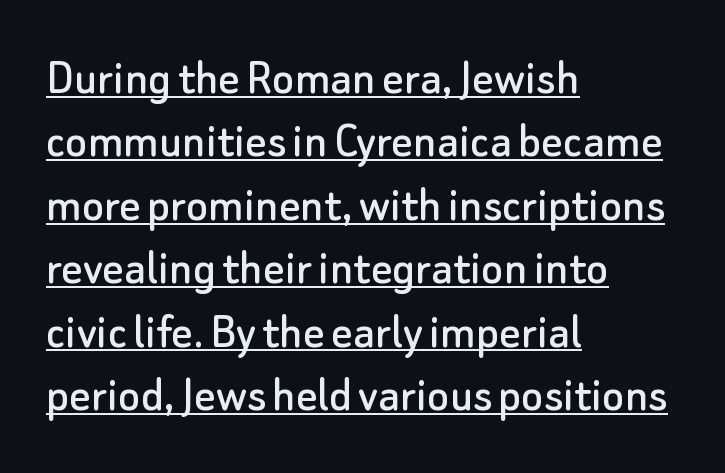
The image shows 52 px sans-serif type, upright; set left-aligned, line spacing 1.22x, normal letter spacing, underlined; low stroke contrast and a small x-height.
